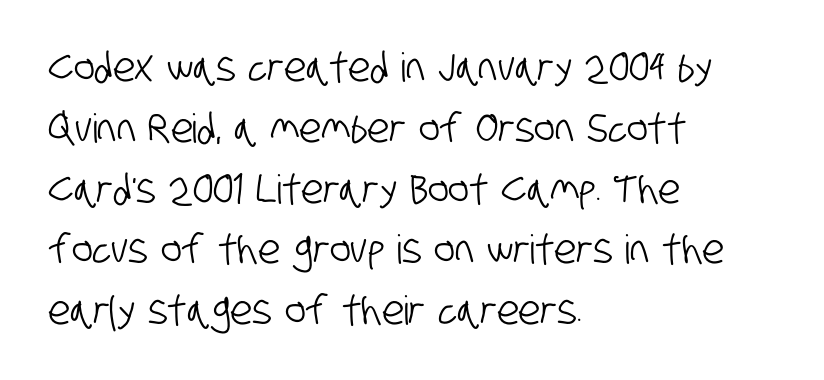
All the whitespace from short lines collects on the right. Varying glyph widths throughout — classic text-font behaviour. Descenders hang freely into open space. Tracking here is standard; glyphs follow each other at the usual distance. Students, observe: this is what conventionally led text looks like. The passage shown is typeset with a sans-serif family.
